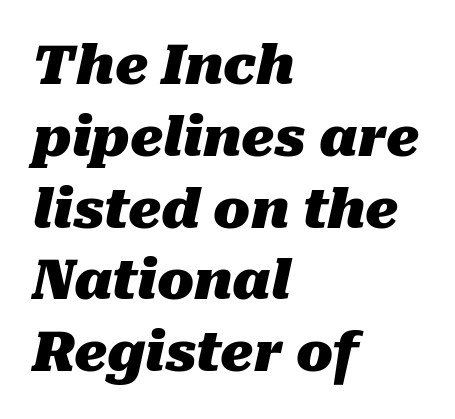
Q: Is the text bold? A: Yes.
Q: Is the text italic (slanted)? A: Yes, it leans right by about 10 degrees.
Q: Is the text underlined? A: No.
Q: How is the paragraph aligned? A: Left-aligned.
Q: Is the spacing between letters normal or unusually wide? A: Normal.
Q: Is the spacing between lines tight, normal or loose? A: Normal.
Q: Width (condensed, normal, or wide)? A: Normal.
Q: Stroke contrast? A: Medium.
Q: x-height? A: Medium.
Q: Monospaced? A: No.
